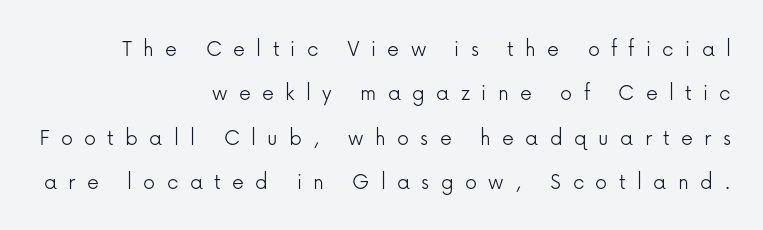
{"italic": "no", "bold": "no", "underline": "no", "align": "right", "line_spacing_ratio": 1.85, "letter_spacing": "wide", "letter_spacing_em": 0.47, "glyph_px": 24}
